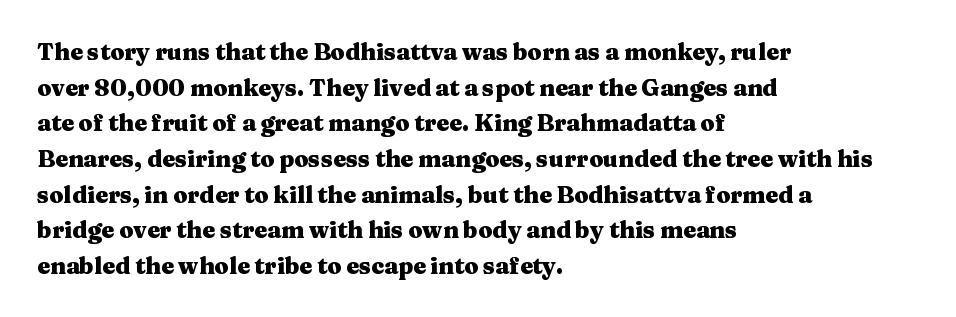
The image shows 23 px bold type, upright; set left-aligned, normal line spacing (1.55x), normal letter spacing, not underlined.
